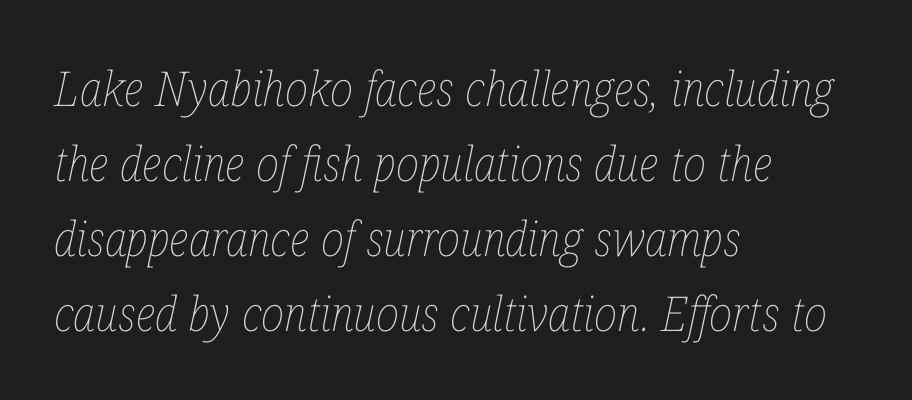
The image shows 48 px thin, condensed type, italic (leaning right); set left-aligned, normal line spacing (1.56x), normal letter spacing, not underlined; low stroke contrast and a medium x-height.
